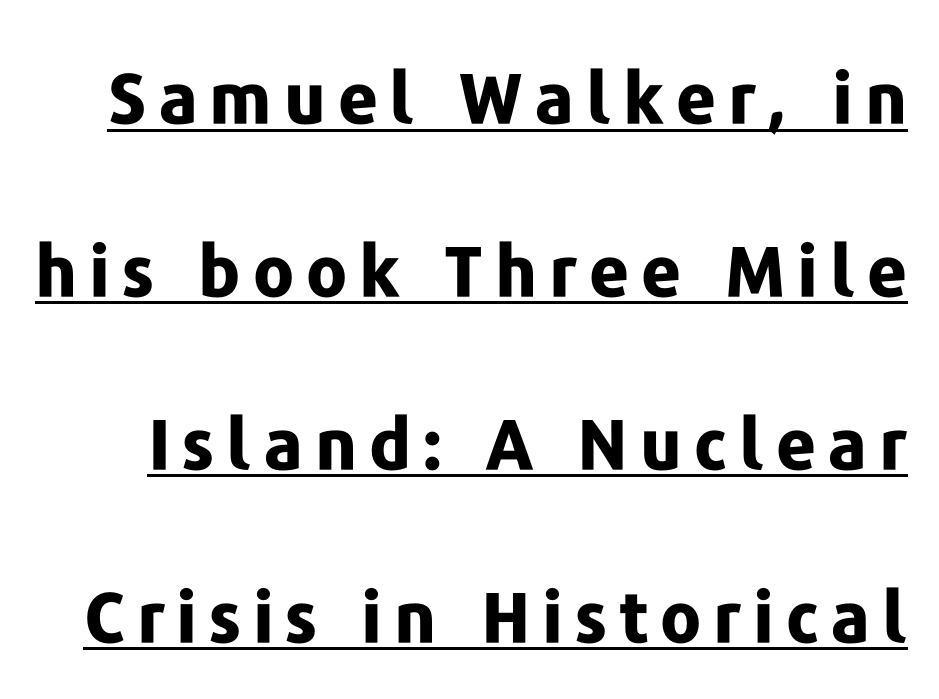
Each letter keeps its own natural width here, so spacing adapts to shape. Posture: straight, roman, zero tilt. Regarding leading, the lines here are spaced well apart. Plenty of ink on the page — the face is bold.
